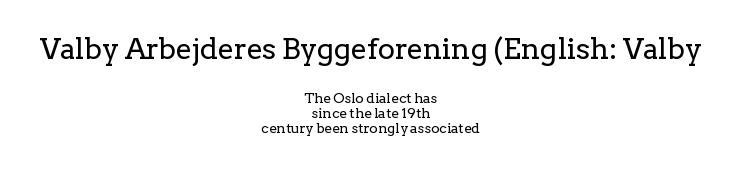
Q: Is the text bold? A: No.
Q: Is the text italic (slanted)? A: No, it is upright.
Q: Is the typeface a serif or a sans-serif typeface? A: Serif.
Q: Is the text underlined? A: No.
Q: How is the paragraph aligned? A: Centered.
Q: Is the spacing between letters normal or unusually wide? A: Normal.
Q: Is the spacing between lines tight, normal or loose? A: Tight.
Q: Which block of text is set in a larger size, the first (top) or the second (bottom)? A: The first (top) one.
Q: Width (condensed, normal, or wide)? A: Normal.
Q: Stroke contrast? A: Low.
Q: x-height? A: Medium.
Q: Monospaced? A: No.
